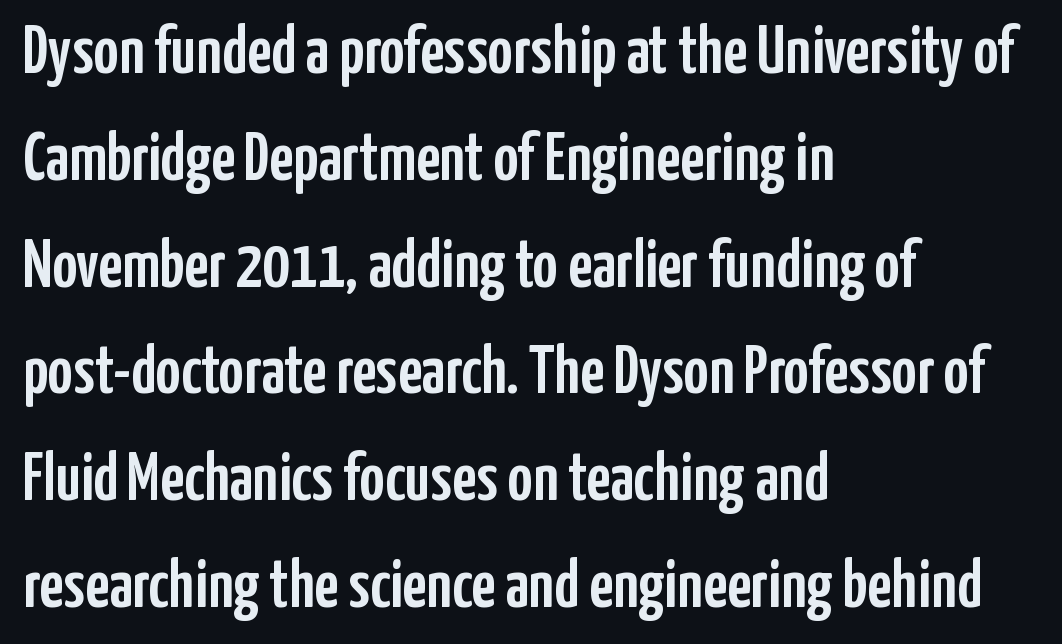
The image shows 68 px condensed sans-serif type, upright; set left-aligned, normal line spacing (1.57x), normal letter spacing, not underlined; low stroke contrast and a medium x-height.
